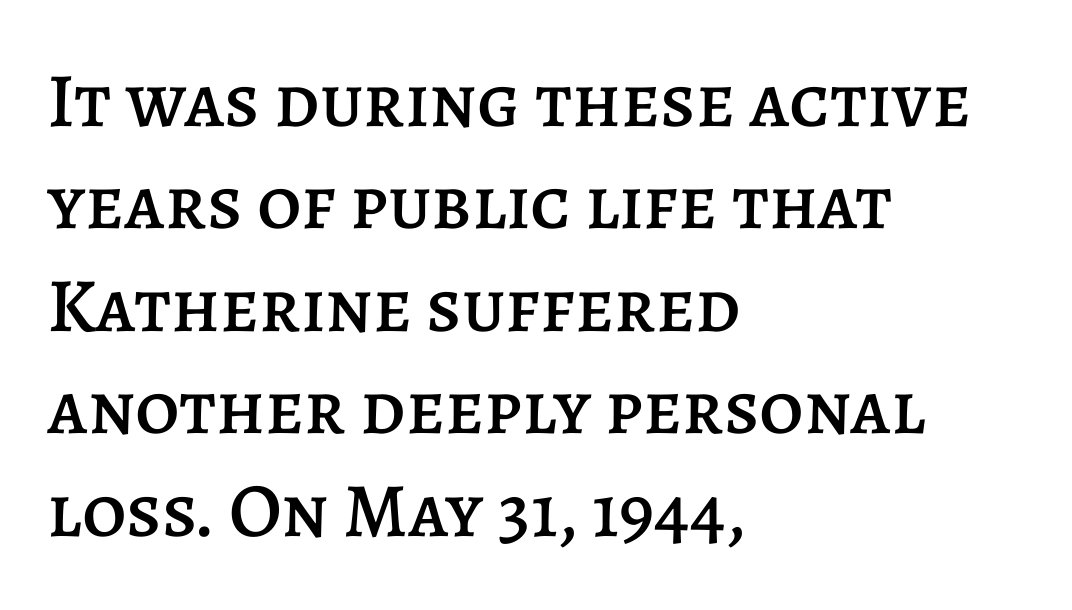
Q: Is the text italic (slanted)? A: No, it is upright.
Q: Is the text underlined? A: No.
Q: How is the paragraph aligned? A: Left-aligned.
Q: Is the spacing between letters normal or unusually wide? A: Normal.
Q: Is the spacing between lines tight, normal or loose? A: Normal.
Q: Width (condensed, normal, or wide)? A: Normal.
Q: Stroke contrast? A: Low.
Q: x-height? A: Large.
Q: Monospaced? A: No.
